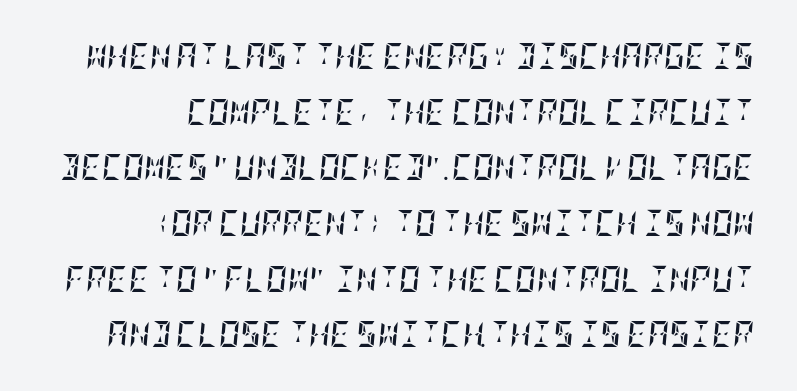
{"italic": "yes", "lean": "right", "slant_degrees": 5, "bold": "yes", "underline": "no", "align": "right", "line_spacing": "loose", "line_spacing_ratio": 2.14, "letter_spacing": "normal", "letter_spacing_em": 0.0, "glyph_px": 26}
